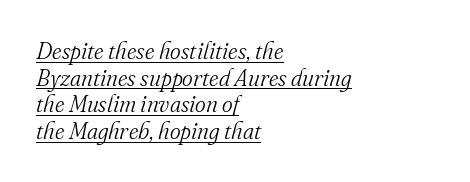
{"italic": "yes", "lean": "right", "slant_degrees": 16, "bold": "no", "underline": "yes", "align": "left", "line_spacing_ratio": 1.16, "letter_spacing": "normal", "letter_spacing_em": 0.0, "glyph_px": 23}
